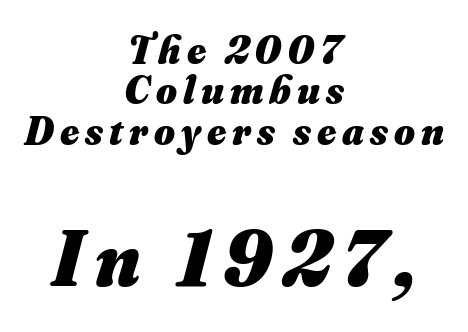
{"italic": "yes", "lean": "right", "slant_degrees": 16, "bold": "yes", "weight": "heavy", "width": "normal", "stroke_contrast": "medium", "x_height": "small", "monospaced": "no", "underline": "no", "align": "center", "line_spacing": "tight", "line_spacing_ratio": 1.01, "larger_block": "second", "size_ratio": 1.98, "glyph_px": 79}
